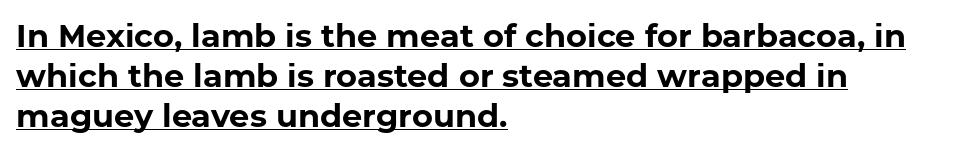
Look at the bottom of the vertical strokes: they stop flat, with no serifs. Horizontal alignment here is leftward, the default for most running prose. The face used here is rendered with its standard letterfit. One glance says typical: line gaps are just what's usual. Posture: upright roman.
